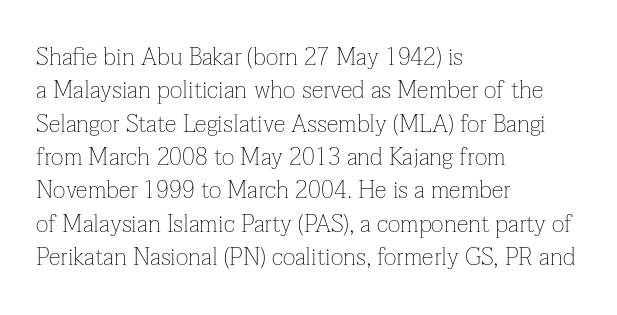
The letterforms sit at book weight or below. Posture: straight, roman, zero tilt. Tracking value appears to be zero — textbook default spacing. The passage shown stacks its lines at a standard gap. Is the block centered? No — it sits flush against the left margin. The foot of each line stays bare and open.
